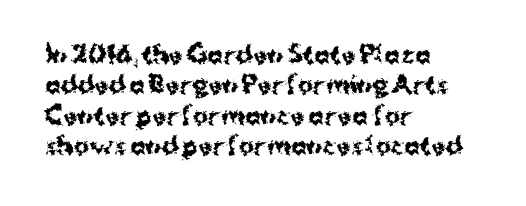
{"italic": "no", "bold": "yes", "underline": "no", "align": "left", "line_spacing": "normal", "line_spacing_ratio": 1.32, "letter_spacing": "normal", "letter_spacing_em": 0.0, "glyph_px": 23}
